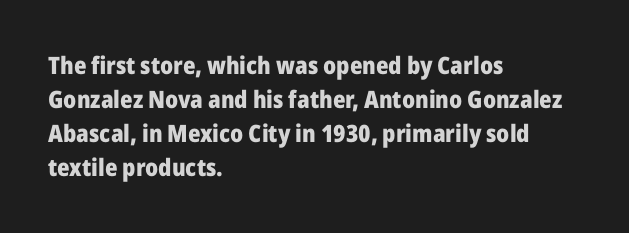
{"italic": "no", "bold": "yes", "underline": "no", "align": "left", "line_spacing": "normal", "line_spacing_ratio": 1.42, "letter_spacing": "normal", "letter_spacing_em": 0.0, "glyph_px": 24}
